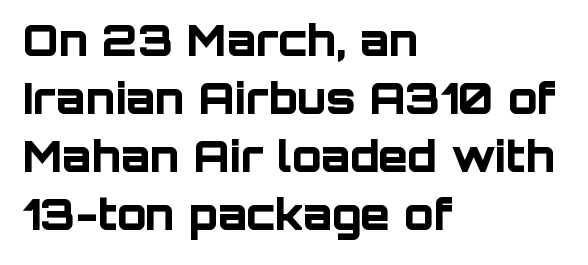
{"serif": "no", "italic": "no", "bold": "yes", "weight": "bold", "width": "normal", "stroke_contrast": "low", "x_height": "large", "monospaced": "no", "underline": "no", "align": "left", "line_spacing": "normal", "line_spacing_ratio": 1.35, "letter_spacing": "normal", "letter_spacing_em": 0.0, "glyph_px": 43}
